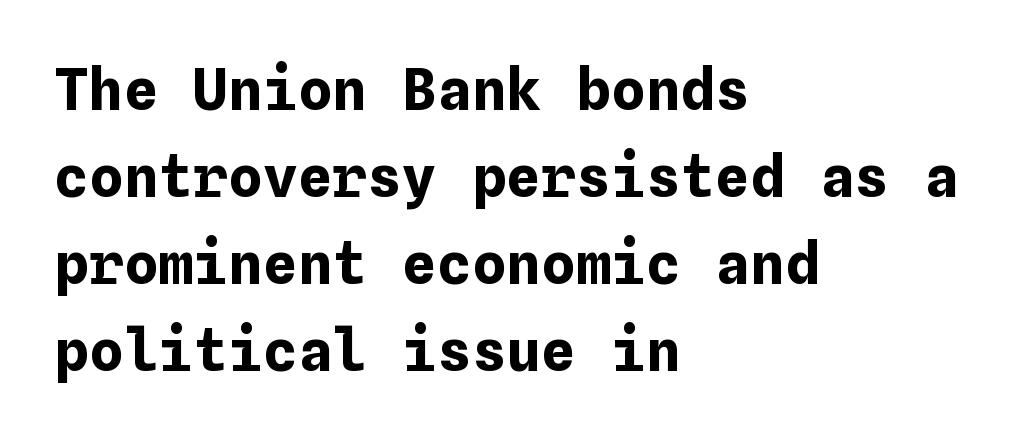
Weight check: bold — yes, fully. What stands out about the letter spacing? Nothing — it is the standard amount. A typesetter would call this leading conventional body-copy spacing. This rendering uses left alignment, leaving the right contour irregular. This rendering features lettering with no underline. You can tell it's not italic because the verticals are truly vertical.
